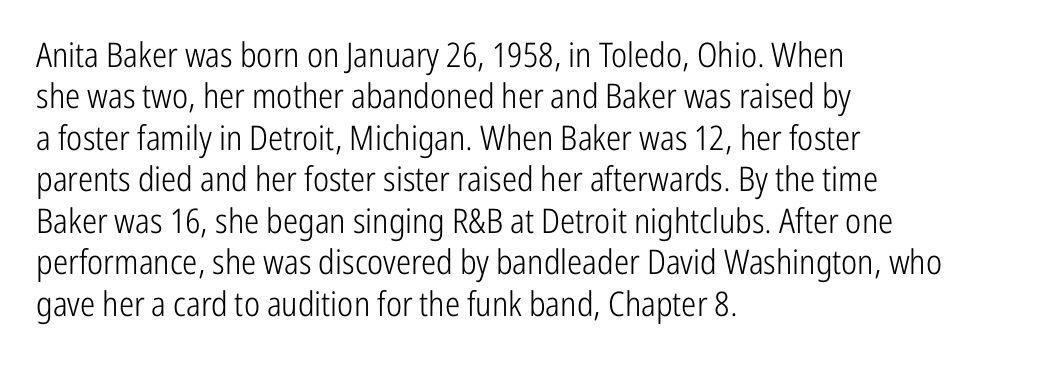
Q: Is the text bold? A: No.
Q: Is the text italic (slanted)? A: No, it is upright.
Q: Is the typeface a serif or a sans-serif typeface? A: Sans-serif.
Q: Is the text underlined? A: No.
Q: How is the paragraph aligned? A: Left-aligned.
Q: Is the spacing between letters normal or unusually wide? A: Normal.
Q: Width (condensed, normal, or wide)? A: Condensed.
Q: Stroke contrast? A: Low.
Q: x-height? A: Medium.
Q: Monospaced? A: No.
